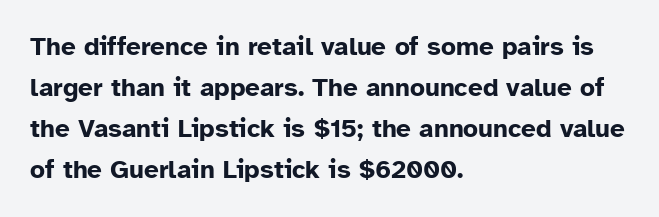
Q: Is the text bold? A: Yes.
Q: Is the text italic (slanted)? A: No, it is upright.
Q: Is the text underlined? A: No.
Q: How is the paragraph aligned? A: Left-aligned.
Q: Is the spacing between letters normal or unusually wide? A: Normal.
Q: Is the spacing between lines tight, normal or loose? A: Normal.
